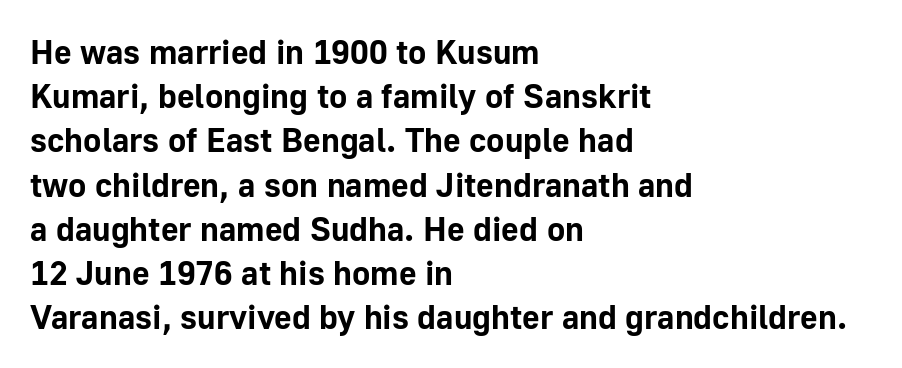
The image shows 34 px bold sans-serif type, upright; set left-aligned, normal line spacing (1.3x), normal letter spacing, not underlined; low stroke contrast and a medium x-height.
